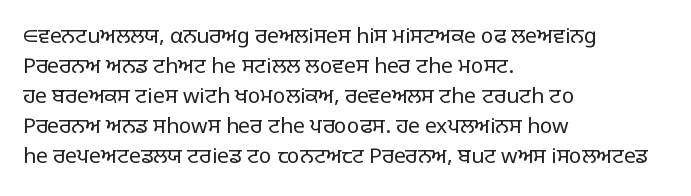
The image shows 21 px text type, upright; set left-aligned, normal line spacing (1.43x), normal letter spacing, not underlined.
